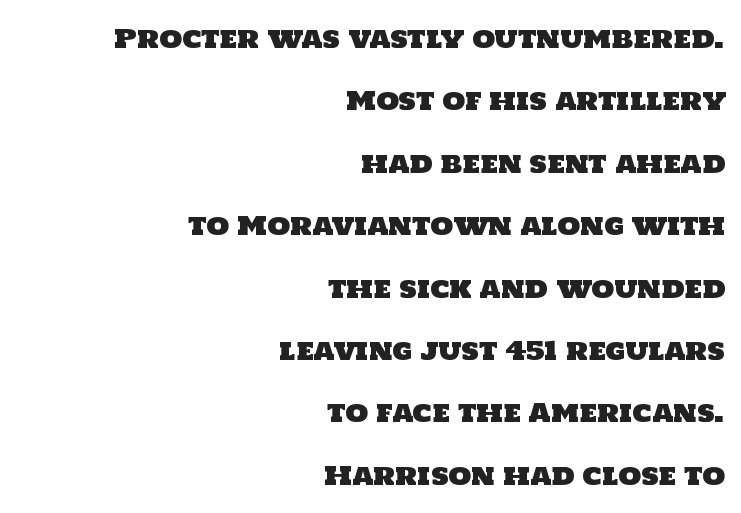
{"underline": "no", "align": "right", "line_spacing": "loose", "line_spacing_ratio": 2.4, "letter_spacing": "normal", "letter_spacing_em": 0.0, "glyph_px": 26}
